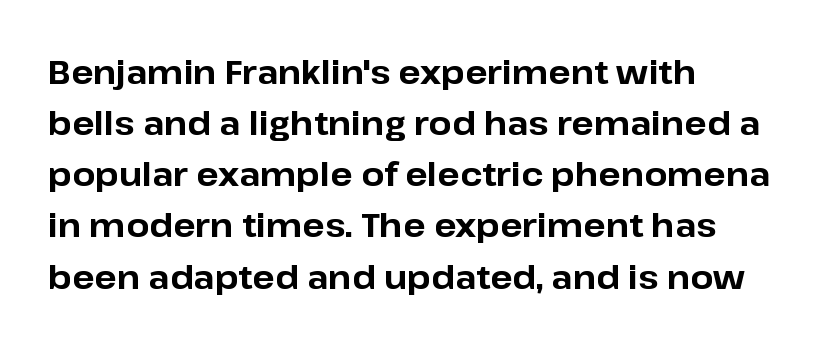
The image shows 33 px bold sans-serif type, upright; set left-aligned, normal line spacing (1.55x), normal letter spacing, not underlined; low stroke contrast and a medium x-height.
